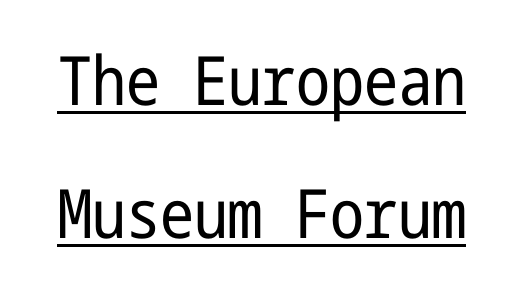
The image shows 68 px regular-weight, condensed sans-serif type, upright; set loose line spacing (1.96x), normal letter spacing, underlined; low stroke contrast and a medium x-height.
